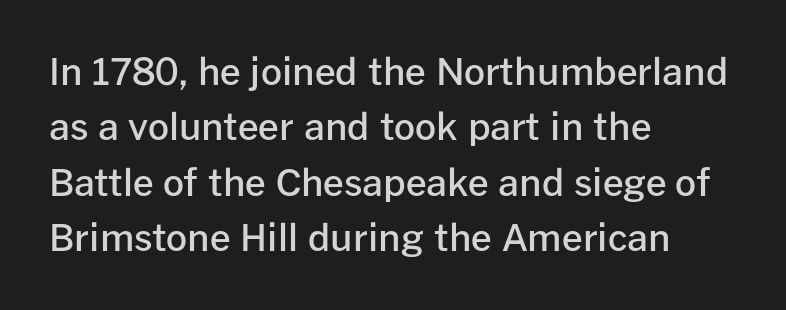
{"serif": "no", "italic": "no", "bold": "semi", "weight": "semibold", "width": "normal", "stroke_contrast": "low", "x_height": "medium", "monospaced": "no", "underline": "no", "align": "left", "line_spacing": "normal", "line_spacing_ratio": 1.5, "letter_spacing": "normal", "letter_spacing_em": 0.0, "glyph_px": 37}
